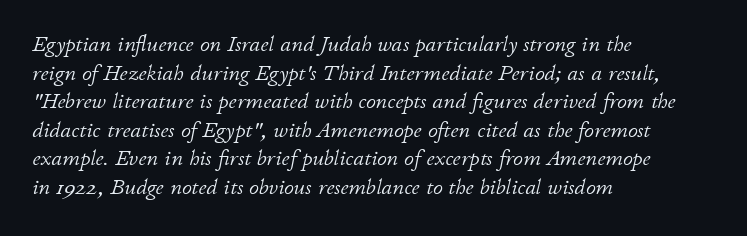
{"italic": "yes", "lean": "right", "slant_degrees": 11, "bold": "no", "underline": "no", "align": "left", "line_spacing": "normal", "line_spacing_ratio": 1.3, "letter_spacing": "normal", "letter_spacing_em": 0.0, "glyph_px": 22}
